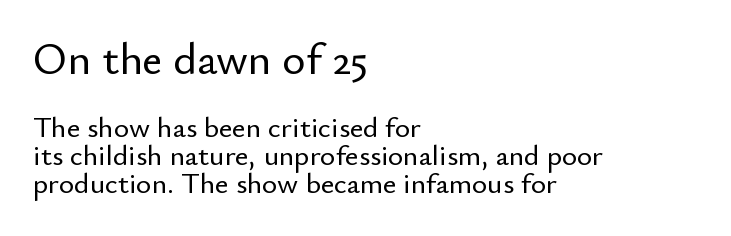
Letters rest on an invisible, unmarked baseline. Compared with a centered layout, this one pins lines to the left instead. Nothing sits at the stroke ends, so this counts as sans-serif. This block would grow much taller if given ordinary leading; it's compressed now. It's the straight-up-and-down kind of type.
